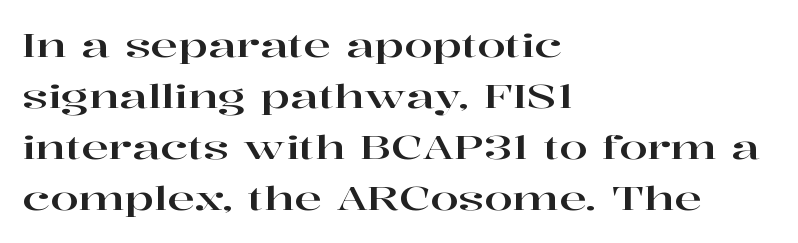
The image shows 33 px wide serif type, upright; set left-aligned, normal line spacing (1.55x), normal letter spacing, not underlined; high stroke contrast and a medium x-height.
